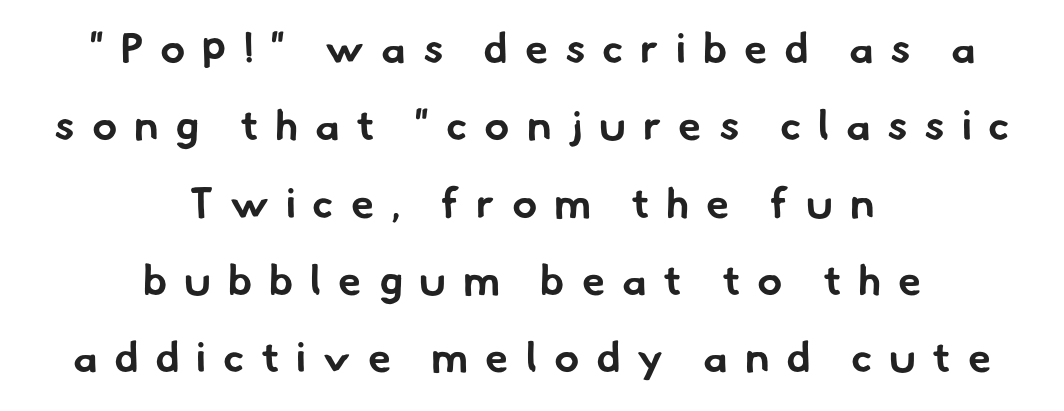
The image shows 42 px bold sans-serif type; set centered, line spacing 1.84x, unusually wide letter spacing (+0.4 em), not underlined; low stroke contrast and a small x-height.
